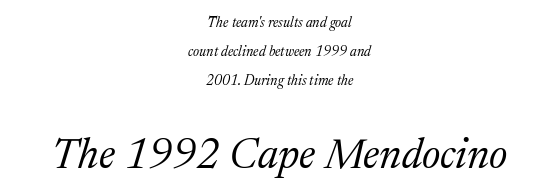
Q: Is the text bold? A: No.
Q: Is the text italic (slanted)? A: Yes, it leans right by about 17 degrees.
Q: Is the typeface a serif or a sans-serif typeface? A: Serif.
Q: Is the text underlined? A: No.
Q: How is the paragraph aligned? A: Centered.
Q: Is the spacing between letters normal or unusually wide? A: Normal.
Q: Is the spacing between lines tight, normal or loose? A: Loose.
Q: Which block of text is set in a larger size, the first (top) or the second (bottom)? A: The second (bottom) one.
Q: Width (condensed, normal, or wide)? A: Normal.
Q: Stroke contrast? A: Medium.
Q: x-height? A: Medium.
Q: Monospaced? A: No.
